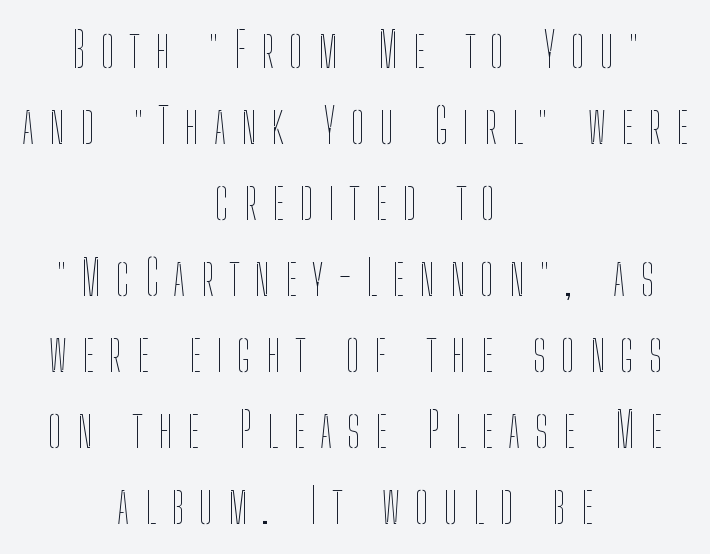
Q: Is the text bold? A: No.
Q: Is the text italic (slanted)? A: No, it is upright.
Q: Is the text underlined? A: No.
Q: How is the paragraph aligned? A: Centered.
Q: Is the spacing between letters normal or unusually wide? A: Unusually wide.
Q: Is the spacing between lines tight, normal or loose? A: Normal.
Q: Width (condensed, normal, or wide)? A: Condensed.
Q: Stroke contrast? A: Low.
Q: x-height? A: Medium.
Q: Monospaced? A: No.
